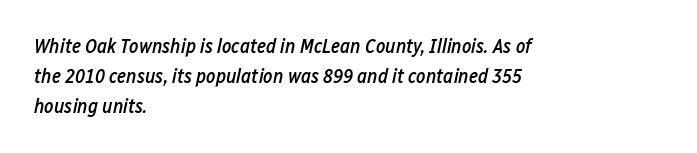
{"italic": "yes", "lean": "right", "slant_degrees": 12, "bold": "semi", "underline": "no", "align": "left", "line_spacing": "normal", "line_spacing_ratio": 1.5, "letter_spacing": "normal", "letter_spacing_em": 0.0, "glyph_px": 20}
